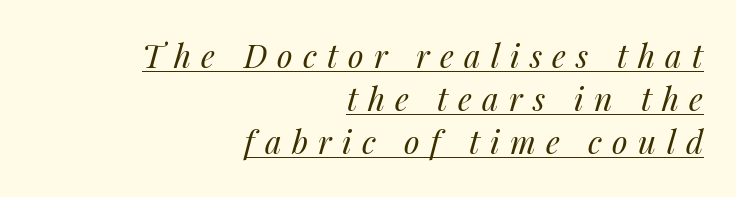
{"italic": "yes", "lean": "right", "slant_degrees": 14, "bold": "no", "weight": "regular", "width": "normal", "stroke_contrast": "medium", "x_height": "medium", "monospaced": "no", "underline": "yes", "align": "right", "line_spacing": "normal", "line_spacing_ratio": 1.35, "letter_spacing": "wide", "letter_spacing_em": 0.32, "glyph_px": 32}
